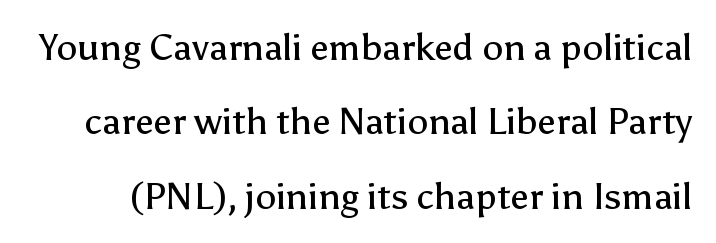
Q: Is the text bold? A: No.
Q: Is the text italic (slanted)? A: No, it is upright.
Q: Is the typeface a serif or a sans-serif typeface? A: Sans-serif.
Q: Is the text underlined? A: No.
Q: Is the spacing between letters normal or unusually wide? A: Normal.
Q: Is the spacing between lines tight, normal or loose? A: Loose.
Q: Width (condensed, normal, or wide)? A: Normal.
Q: Stroke contrast? A: Low.
Q: x-height? A: Medium.
Q: Monospaced? A: No.
